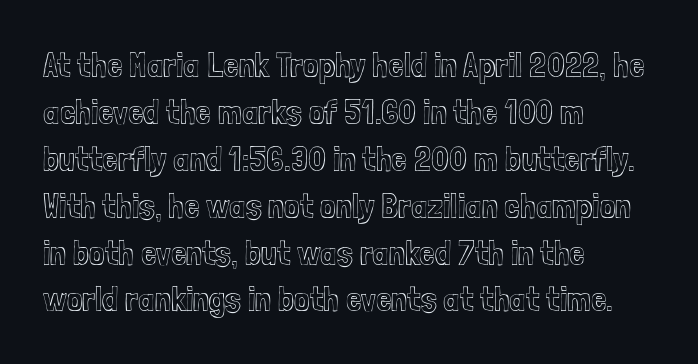
Q: Is the text italic (slanted)? A: No, it is upright.
Q: Is the text underlined? A: No.
Q: How is the paragraph aligned? A: Left-aligned.
Q: Is the spacing between letters normal or unusually wide? A: Normal.
Q: Is the spacing between lines tight, normal or loose? A: Normal.
Q: Width (condensed, normal, or wide)? A: Condensed.
Q: x-height? A: Medium.
Q: Monospaced? A: No.
